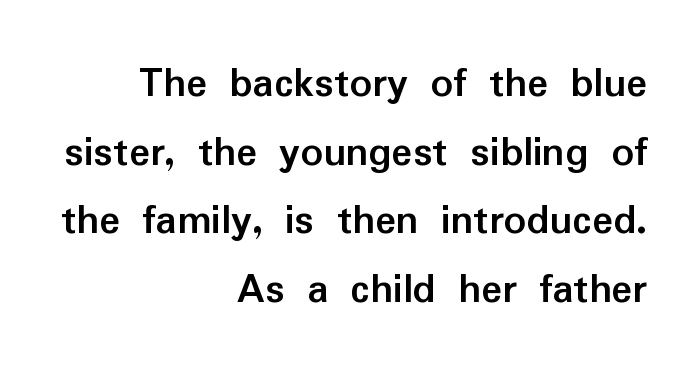
Q: Is the text bold? A: Yes.
Q: Is the text italic (slanted)? A: No, it is upright.
Q: Is the typeface a serif or a sans-serif typeface? A: Sans-serif.
Q: Is the text underlined? A: No.
Q: How is the paragraph aligned? A: Right-aligned.
Q: Is the spacing between letters normal or unusually wide? A: Normal.
Q: Is the spacing between lines tight, normal or loose? A: Normal.
Q: Width (condensed, normal, or wide)? A: Normal.
Q: Stroke contrast? A: Low.
Q: x-height? A: Medium.
Q: Monospaced? A: No.
